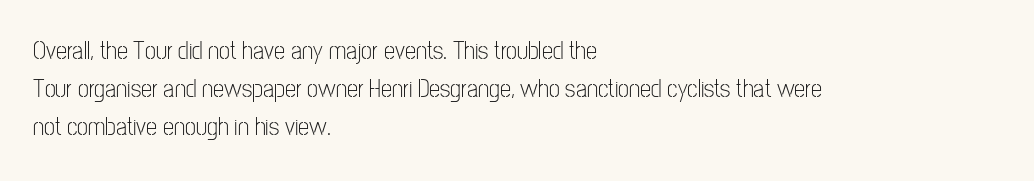
Q: Is the text bold? A: No.
Q: Is the text italic (slanted)? A: No, it is upright.
Q: Is the text underlined? A: No.
Q: How is the paragraph aligned? A: Left-aligned.
Q: Is the spacing between letters normal or unusually wide? A: Normal.
Q: Is the spacing between lines tight, normal or loose? A: Normal.
